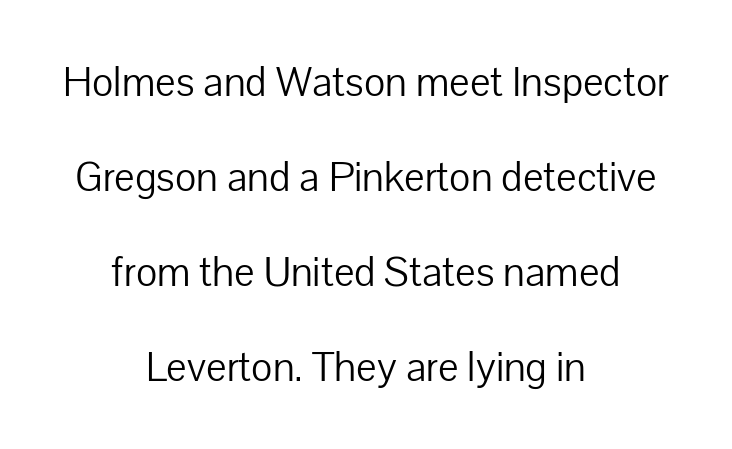
{"serif": "no", "italic": "no", "bold": "no", "weight": "light", "width": "normal", "stroke_contrast": "low", "x_height": "medium", "monospaced": "no", "underline": "no", "align": "center", "line_spacing": "loose", "line_spacing_ratio": 2.32, "letter_spacing": "normal", "letter_spacing_em": 0.0, "glyph_px": 41}
